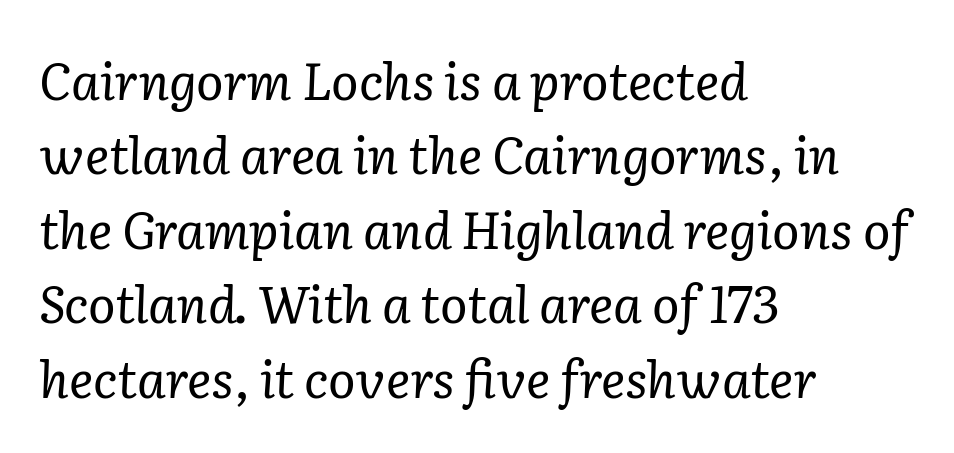
The image shows 51 px regular-weight serif type, italic (leaning right); set left-aligned, normal line spacing (1.46x), normal letter spacing, not underlined; low stroke contrast and a medium x-height.
